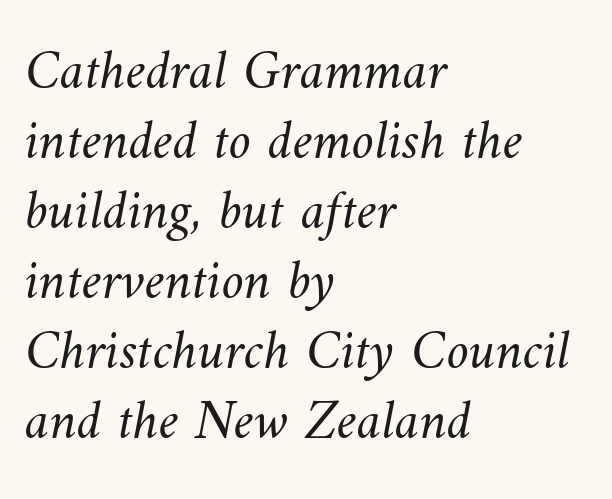
The setting favours the left margin, as ordinary paragraphs usually do. Students, observe: this is what conventionally led text looks like. Between one letter and the next there's only the usual sliver of space. The passage shown is typed in a proportional face where columns would drift. Unmarked baselines from the first word to the last. The typeface has the unassuming heft of standard copy or less.
